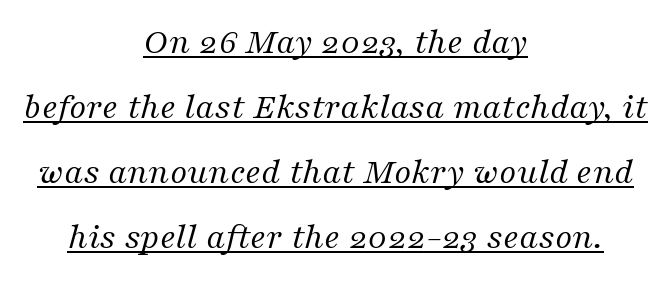
The image shows 37 px regular-weight serif type, italic (leaning right); set centered, line spacing 1.76x, normal letter spacing, underlined; medium stroke contrast and a medium x-height.
